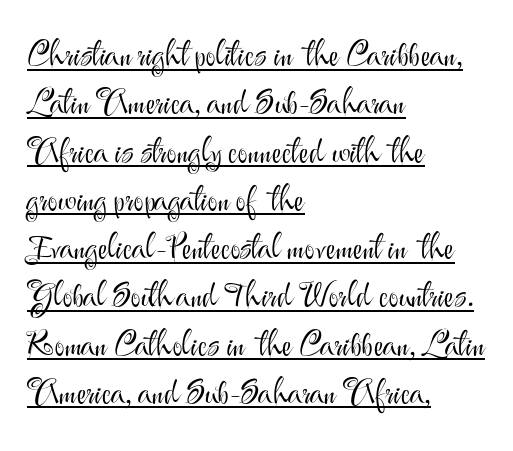
{"serif": "no", "bold": "no", "weight": "light", "width": "normal", "stroke_contrast": "medium", "x_height": "small", "monospaced": "no", "underline": "yes", "align": "left", "line_spacing": "normal", "line_spacing_ratio": 1.42, "letter_spacing": "normal", "letter_spacing_em": 0.0, "glyph_px": 34}
